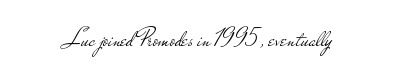
The image shows 25 px text type; set centered, normal letter spacing, not underlined.
